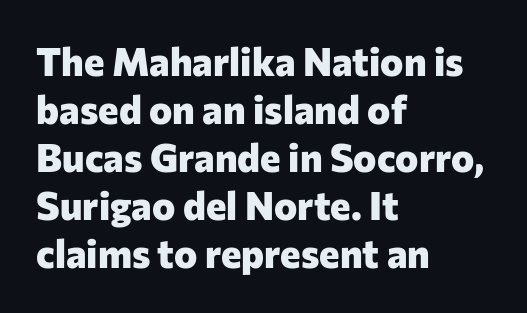
The image shows 39 px heavy sans-serif type, upright; set left-aligned, line spacing 1.23x, normal letter spacing, not underlined; low stroke contrast and a medium x-height.
